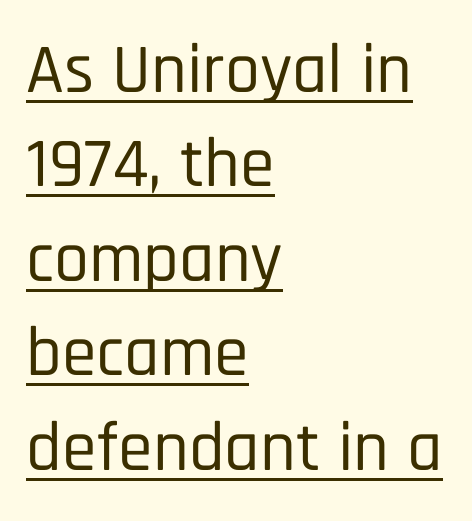
The image shows 70 px condensed sans-serif type, upright; set left-aligned, normal line spacing (1.35x), normal letter spacing, underlined; low stroke contrast and a large x-height.
